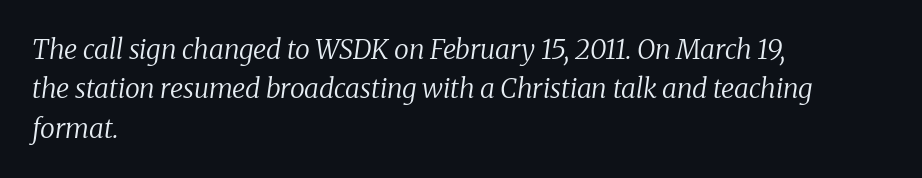
The image shows 27 px text type, italic (leaning right); set left-aligned, normal line spacing (1.46x), normal letter spacing, not underlined.
